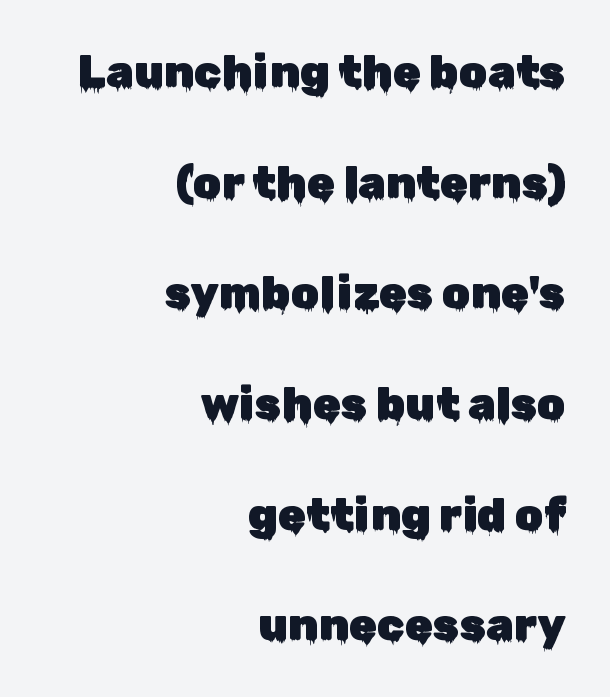
One glance says open: line gaps are wider than usual. If you drew a ruler down the right edge, every line would touch it. No word sits above an underline. The typeface chosen for these lines omits serifs. These lines are rendered in a variable-pitch font.
